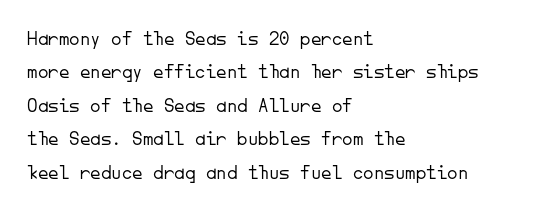
How would I describe the line gaps? Plain and ordinary. Weight: in the light-to-regular range. The type is set solid horizontally, with unmodified tracking. The lines are quadded left.
